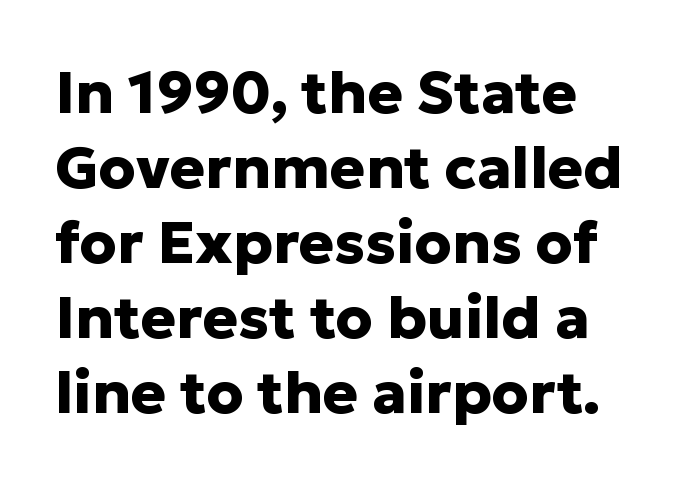
{"serif": "no", "italic": "no", "bold": "yes", "weight": "heavy", "width": "normal", "stroke_contrast": "low", "x_height": "medium", "monospaced": "no", "underline": "no", "line_spacing": "normal", "line_spacing_ratio": 1.27, "letter_spacing": "normal", "letter_spacing_em": 0.0, "glyph_px": 59}
